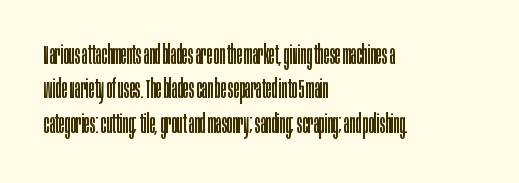
Leftover space on each line is placed entirely after the last word. Notice how the stems are strictly vertical — no italics here. The rendering uses a moderate line-height, typical for paragraphs. Underlining? Definitely not there. A light-to-regular cut is what we see here.
